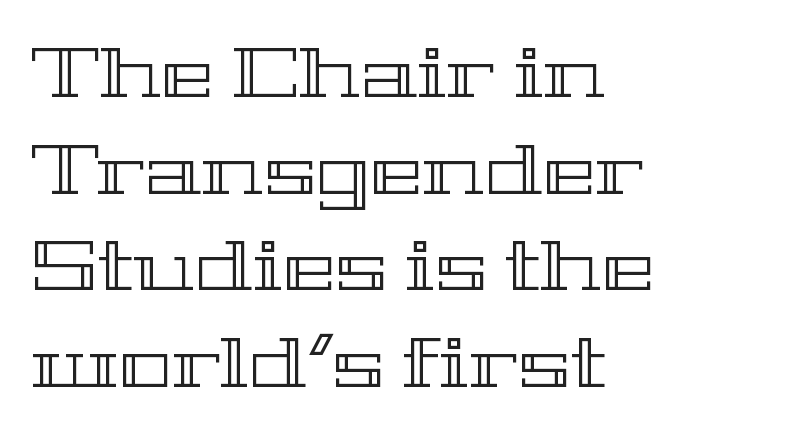
{"italic": "no", "width": "wide", "x_height": "medium", "monospaced": "no", "underline": "no", "align": "left", "line_spacing": "normal", "line_spacing_ratio": 1.36, "letter_spacing": "normal", "letter_spacing_em": 0.0, "glyph_px": 71}
